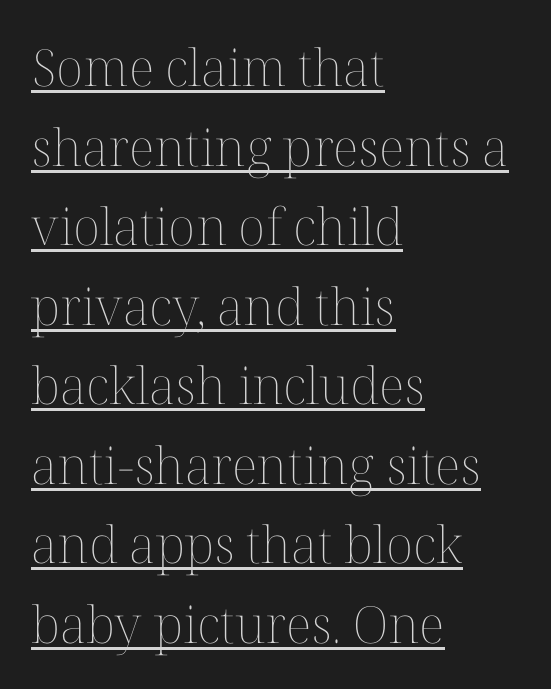
The image shows 51 px thin type, upright; set left-aligned, normal line spacing (1.56x), normal letter spacing, underlined; medium stroke contrast and a medium x-height.
